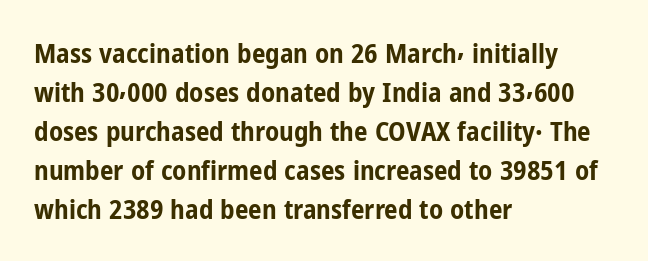
Q: Is the text bold? A: Yes.
Q: Is the text italic (slanted)? A: No, it is upright.
Q: Is the text underlined? A: No.
Q: How is the paragraph aligned? A: Left-aligned.
Q: Is the spacing between letters normal or unusually wide? A: Normal.
Q: Is the spacing between lines tight, normal or loose? A: Normal.
